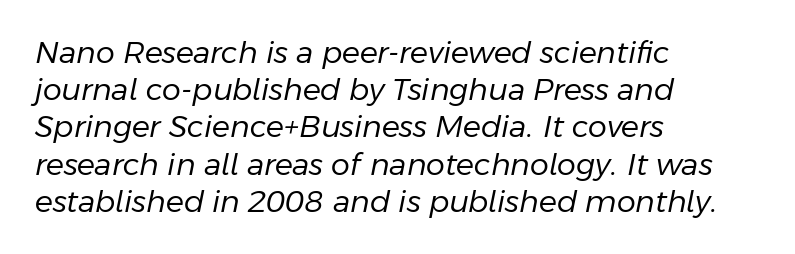
Designer's note — italics engaged. This sample has the flowing, uneven cadence of proportional lettering. Compared with a typical body face, this is equally light or lighter still. Visually the block forms a straight wall on the left and a jagged coastline on the right.
